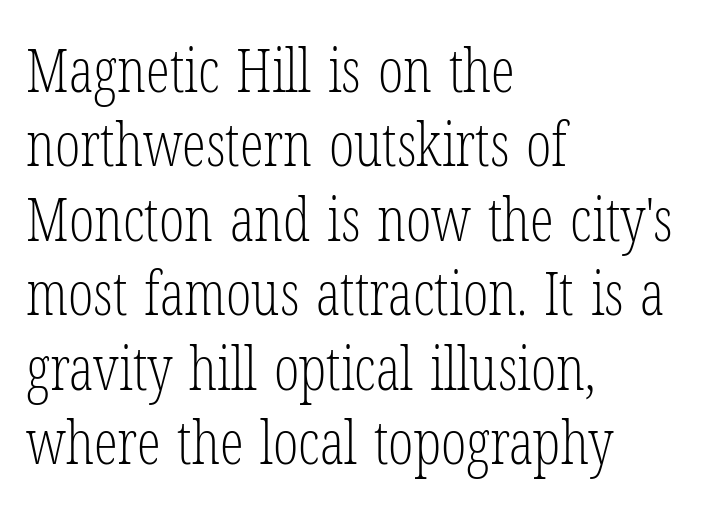
Q: Is the text bold? A: No.
Q: Is the text italic (slanted)? A: No, it is upright.
Q: Is the typeface a serif or a sans-serif typeface? A: Serif.
Q: Is the text underlined? A: No.
Q: How is the paragraph aligned? A: Left-aligned.
Q: Is the spacing between letters normal or unusually wide? A: Normal.
Q: Width (condensed, normal, or wide)? A: Condensed.
Q: Stroke contrast? A: Low.
Q: x-height? A: Medium.
Q: Monospaced? A: No.
